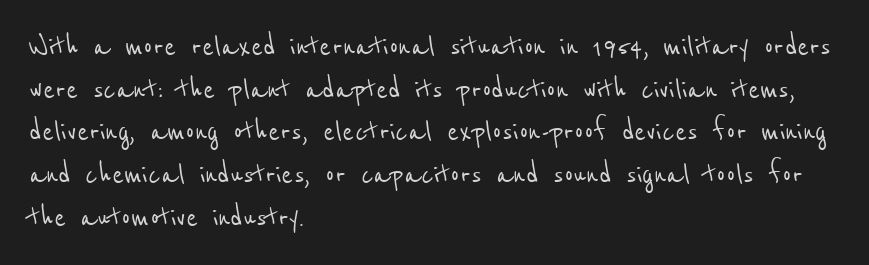
Nobody touched the tracking dial on this one. The foot of each line stays bare and open. The setting favours the left margin, as ordinary paragraphs usually do. The passage shown is typed in a proportional face where columns would drift. Does the type have serifs? No, each stem ends abruptly.
